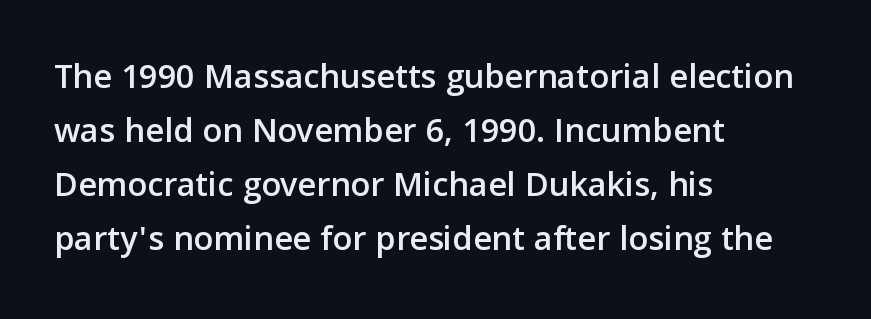
{"serif": "no", "italic": "no", "width": "normal", "stroke_contrast": "low", "x_height": "medium", "monospaced": "no", "underline": "no", "align": "left", "line_spacing": "normal", "line_spacing_ratio": 1.5, "letter_spacing": "normal", "letter_spacing_em": 0.0, "glyph_px": 36}
